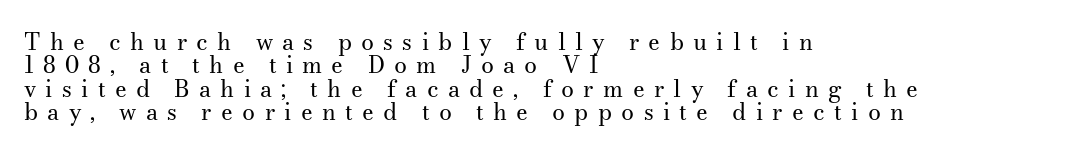
{"italic": "no", "bold": "no", "underline": "no", "align": "left", "line_spacing": "tight", "line_spacing_ratio": 1.02, "letter_spacing": "wide", "letter_spacing_em": 0.4, "glyph_px": 23}
